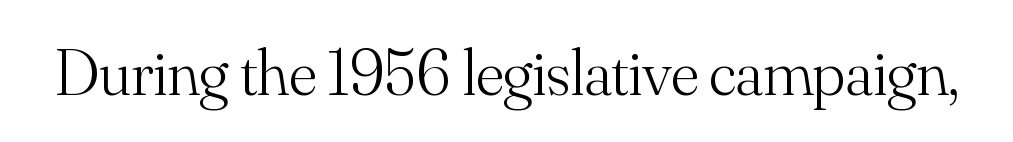
The image shows 66 px light serif type, upright; set normal letter spacing, not underlined; medium stroke contrast and a small x-height.
